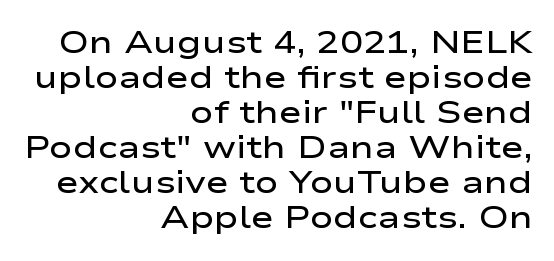
{"serif": "no", "italic": "no", "bold": "semi", "weight": "semibold", "width": "wide", "stroke_contrast": "low", "x_height": "medium", "monospaced": "no", "underline": "no", "align": "right", "line_spacing": "tight", "line_spacing_ratio": 1.13, "letter_spacing": "normal", "letter_spacing_em": 0.0, "glyph_px": 31}
